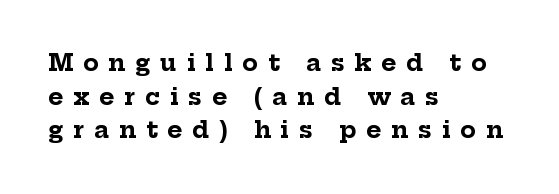
The image shows 23 px bold type, upright; set left-aligned, normal line spacing (1.46x), unusually wide letter spacing (+0.43 em), not underlined.
